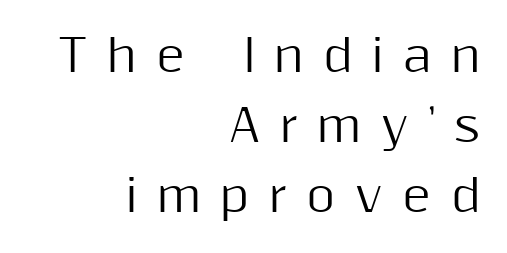
The image shows 44 px sans-serif type, upright; set right-aligned, normal line spacing (1.59x), unusually wide letter spacing (+0.44 em), not underlined; medium stroke contrast and a medium x-height.
